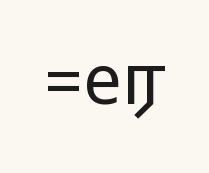
The image shows 69 px wide sans-serif type, upright; set normal letter spacing, not underlined; medium stroke contrast.
